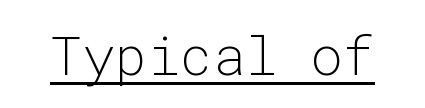
{"serif": "no", "italic": "no", "bold": "no", "weight": "light", "width": "normal", "stroke_contrast": "low", "x_height": "medium", "monospaced": "yes", "underline": "yes", "letter_spacing": "normal", "letter_spacing_em": 0.0, "glyph_px": 54}
